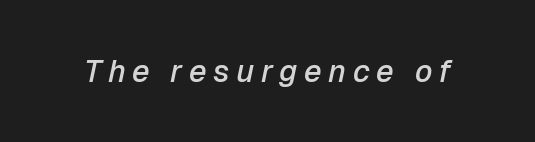
{"italic": "yes", "lean": "right", "slant_degrees": 12, "bold": "semi", "weight": "semibold", "width": "normal", "stroke_contrast": "low", "x_height": "medium", "monospaced": "no", "underline": "no", "letter_spacing": "wide", "letter_spacing_em": 0.21, "glyph_px": 31}
